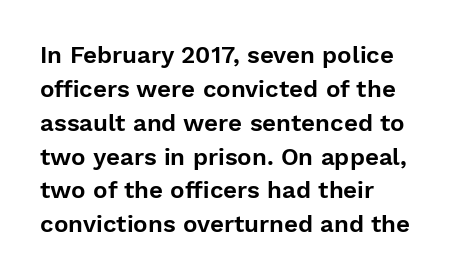
{"italic": "no", "underline": "no", "align": "left", "line_spacing": "normal", "line_spacing_ratio": 1.41, "letter_spacing": "normal", "letter_spacing_em": 0.0, "glyph_px": 24}
